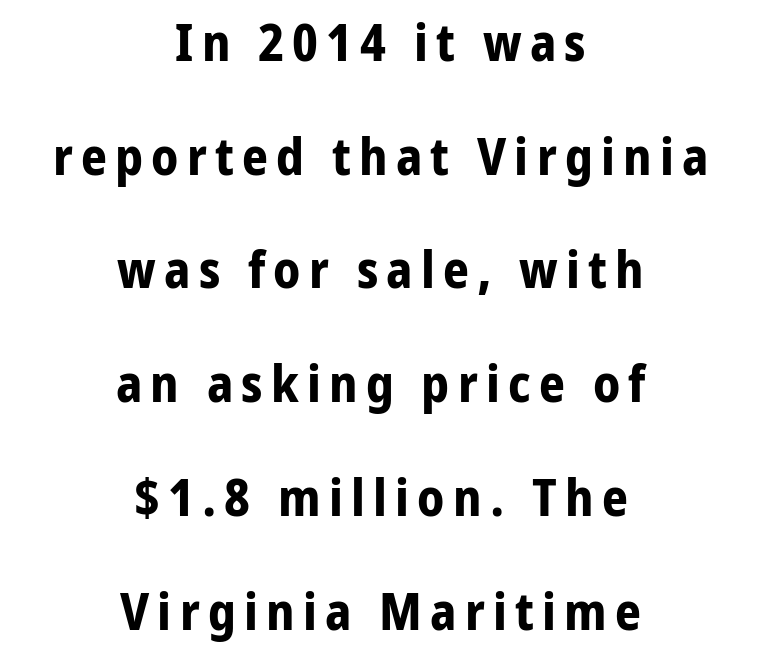
These lines are rendered in a variable-pitch font. Bare-footed words on every line. In terms of weight, the rendering is a true, heavy bold. The whitespace from short lines is split evenly between both sides. These lines stand farther apart than default settings would place them.
